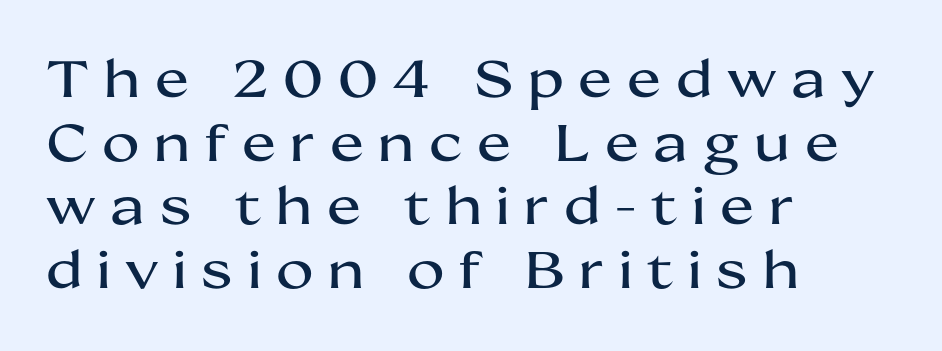
Q: Is the text italic (slanted)? A: No, it is upright.
Q: Is the text underlined? A: No.
Q: How is the paragraph aligned? A: Left-aligned.
Q: Is the spacing between letters normal or unusually wide? A: Unusually wide.
Q: Is the spacing between lines tight, normal or loose? A: Normal.
Q: Width (condensed, normal, or wide)? A: Wide.
Q: Stroke contrast? A: Medium.
Q: x-height? A: Medium.
Q: Monospaced? A: No.
